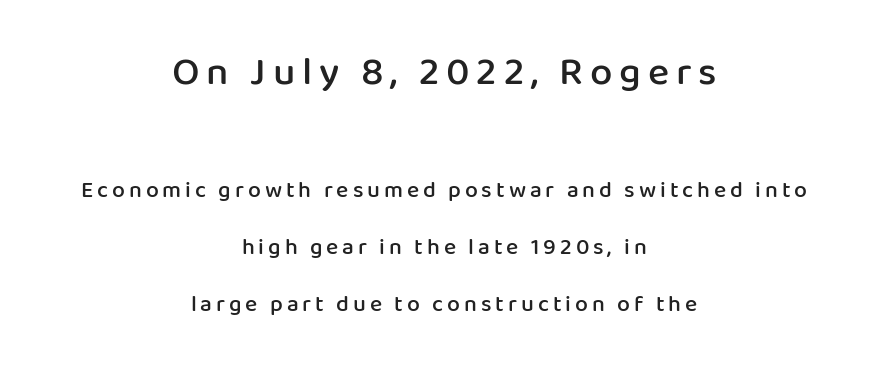
The image shows 40 px semibold sans-serif type, upright; set centered, loose line spacing (2.46x), not underlined; the first (top) block is 1.74x larger; low stroke contrast and a medium x-height.
